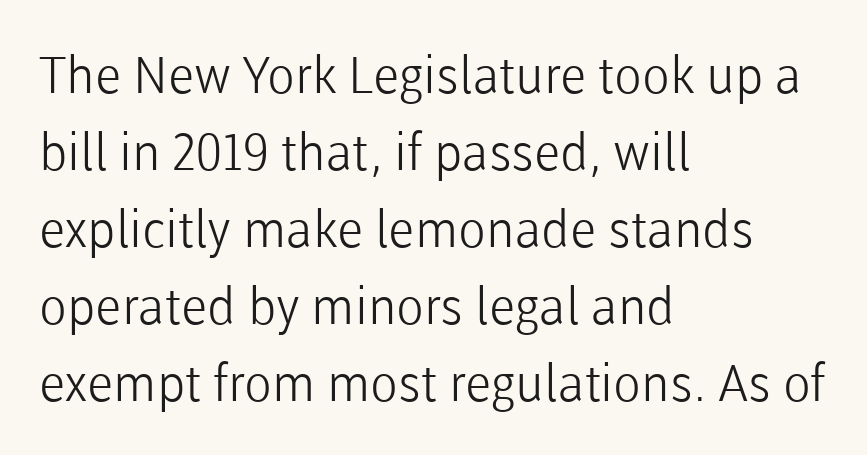
Q: Is the text bold? A: No.
Q: Is the text italic (slanted)? A: No, it is upright.
Q: Is the typeface a serif or a sans-serif typeface? A: Sans-serif.
Q: Is the text underlined? A: No.
Q: How is the paragraph aligned? A: Left-aligned.
Q: Is the spacing between letters normal or unusually wide? A: Normal.
Q: Is the spacing between lines tight, normal or loose? A: Normal.
Q: Width (condensed, normal, or wide)? A: Normal.
Q: Stroke contrast? A: Low.
Q: x-height? A: Medium.
Q: Monospaced? A: No.
